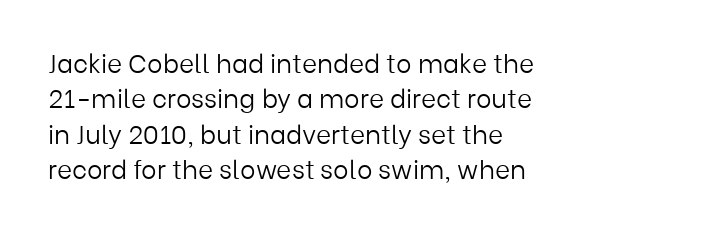
{"italic": "no", "bold": "no", "underline": "no", "align": "left", "line_spacing": "normal", "line_spacing_ratio": 1.36, "letter_spacing": "normal", "letter_spacing_em": 0.0, "glyph_px": 26}
